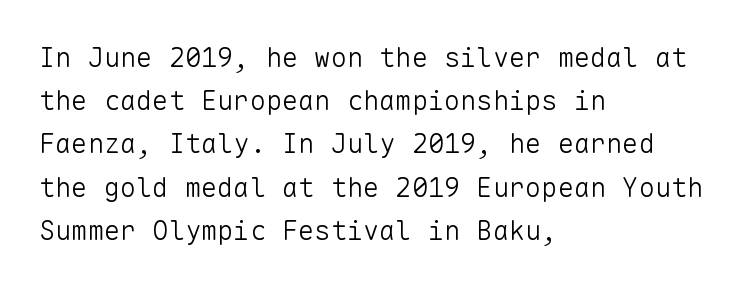
The image shows 27 px text type, upright; set left-aligned, normal line spacing (1.6x), normal letter spacing, not underlined.
